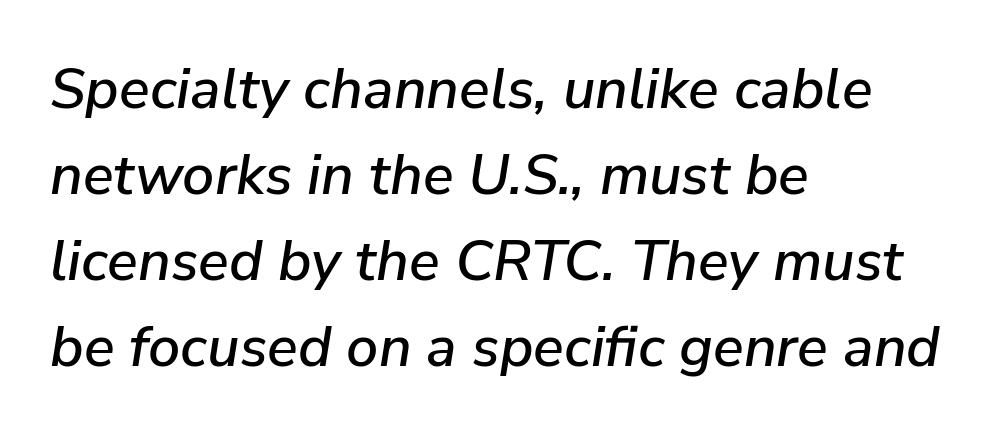
{"italic": "yes", "lean": "right", "slant_degrees": 9, "width": "normal", "stroke_contrast": "low", "x_height": "medium", "monospaced": "no", "underline": "no", "align": "left", "line_spacing": "normal", "line_spacing_ratio": 1.51, "letter_spacing": "normal", "letter_spacing_em": 0.0, "glyph_px": 57}
